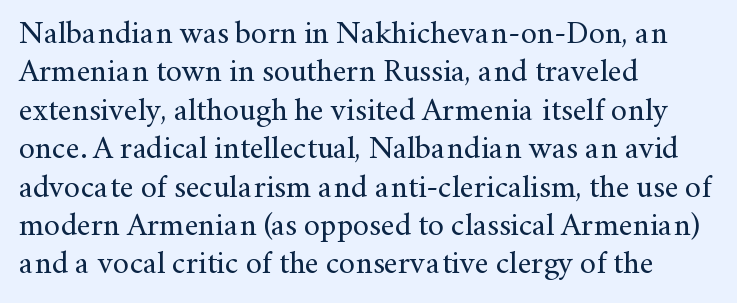
What stands out about the letter spacing? Nothing — it is the standard amount. Only glyphs here, with clear space below each row. Is there any slant? The stems are plumb. Do the characters align in a grid? No, the font is proportional.
